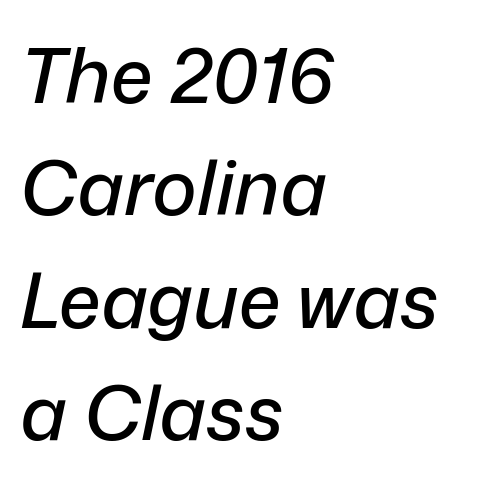
{"italic": "yes", "lean": "right", "slant_degrees": 12, "width": "normal", "stroke_contrast": "low", "x_height": "medium", "monospaced": "no", "underline": "no", "align": "left", "line_spacing": "normal", "line_spacing_ratio": 1.48, "letter_spacing": "normal", "letter_spacing_em": 0.0, "glyph_px": 76}
